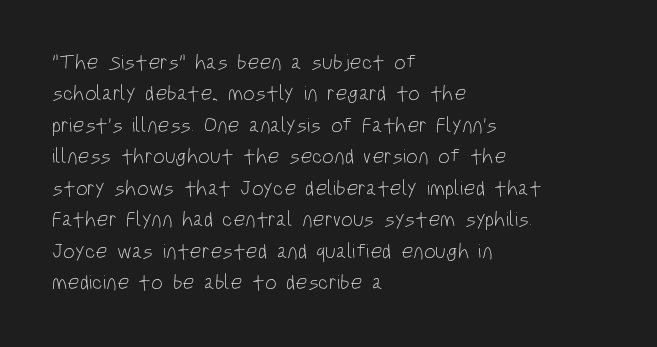
{"italic": "no", "bold": "no", "underline": "no", "align": "left", "line_spacing": "normal", "line_spacing_ratio": 1.5, "letter_spacing": "normal", "letter_spacing_em": 0.0, "glyph_px": 21}
